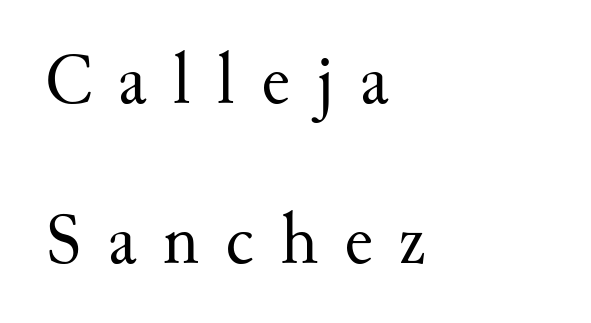
Q: Is the text bold? A: No.
Q: Is the text italic (slanted)? A: No, it is upright.
Q: Is the typeface a serif or a sans-serif typeface? A: Serif.
Q: Is the text underlined? A: No.
Q: How is the paragraph aligned? A: Left-aligned.
Q: Is the spacing between letters normal or unusually wide? A: Unusually wide.
Q: Is the spacing between lines tight, normal or loose? A: Loose.
Q: Width (condensed, normal, or wide)? A: Normal.
Q: Stroke contrast? A: Medium.
Q: x-height? A: Small.
Q: Monospaced? A: No.
